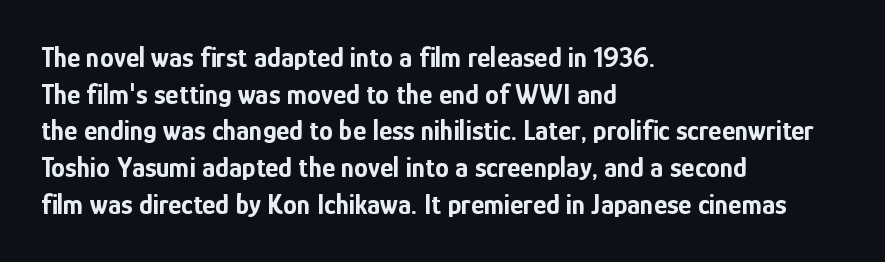
The image shows 28 px bold, condensed sans-serif type, upright; set left-aligned, normal line spacing (1.31x), normal letter spacing, not underlined; low stroke contrast and a medium x-height.
